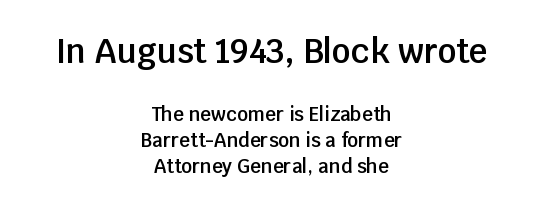
The image shows 33 px semibold sans-serif type, upright; set centered, normal line spacing (1.37x), normal letter spacing, not underlined; the first (top) block is 1.74x larger; low stroke contrast and a large x-height.
